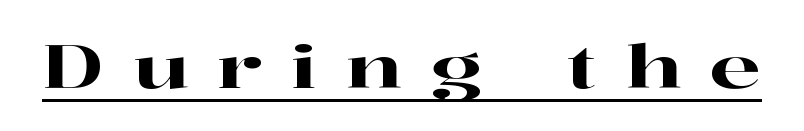
Q: Is the text italic (slanted)? A: No, it is upright.
Q: Is the typeface a serif or a sans-serif typeface? A: Serif.
Q: Is the text underlined? A: Yes.
Q: Is the spacing between letters normal or unusually wide? A: Unusually wide.
Q: Width (condensed, normal, or wide)? A: Wide.
Q: Stroke contrast? A: High.
Q: x-height? A: Medium.
Q: Monospaced? A: No.
